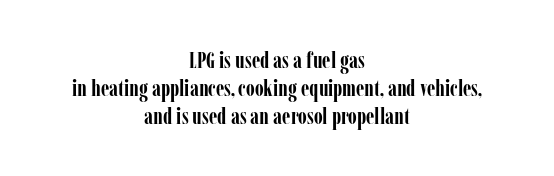
{"italic": "no", "bold": "yes", "underline": "no", "align": "center", "line_spacing_ratio": 1.21, "letter_spacing": "normal", "letter_spacing_em": 0.0, "glyph_px": 23}
